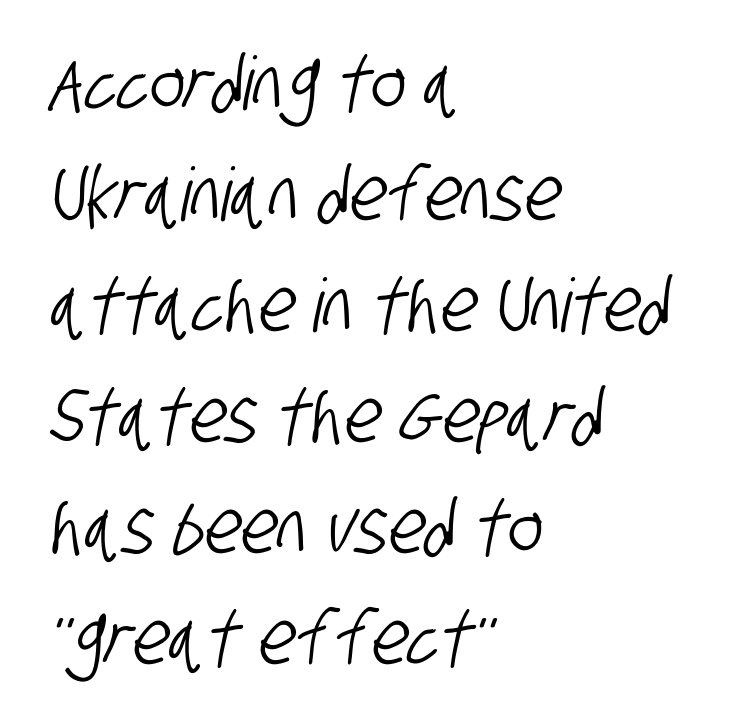
The face used here is rendered with its standard letterfit. The gap between lines stays unmarked. The glyphs in this specimen are sans serif. This sample has the flowing, uneven cadence of proportional lettering. The lines sit at an ordinary, default distance from one another. The paragraph shown leans on its left margin.
